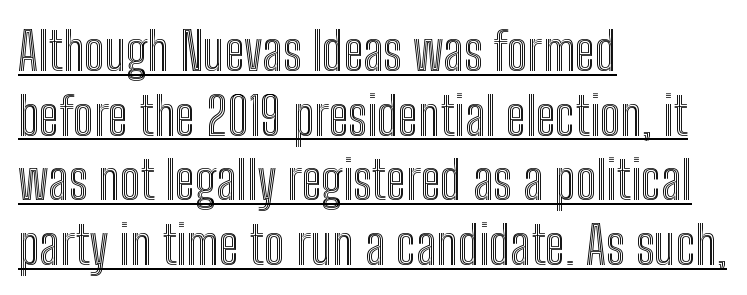
The image shows 53 px condensed type, upright; set left-aligned, line spacing 1.22x, normal letter spacing, underlined; a medium x-height.
